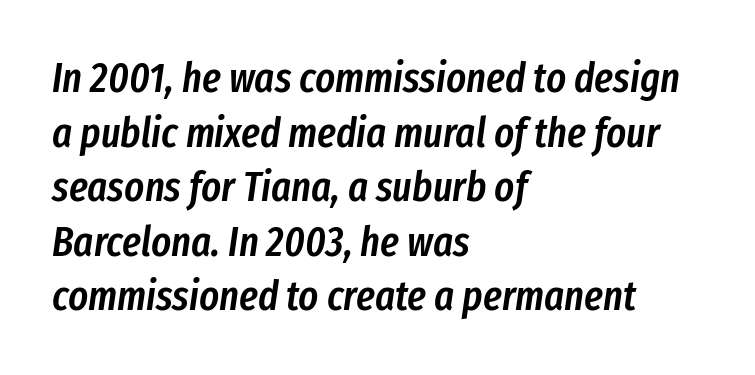
In CSS terms this would be text-align: left. Does the weight exceed regular? Yes, but only to semibold. The type is set solid horizontally, with unmodified tracking. The rendering uses natural spacing where letterforms have individual widths.
